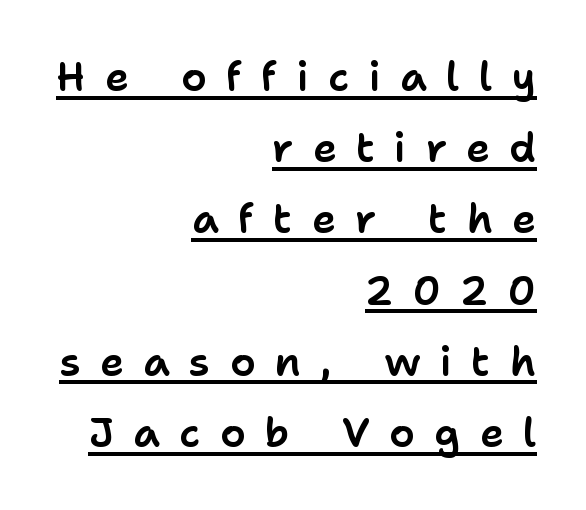
The image shows 40 px sans-serif type, upright; set right-aligned, line spacing 1.78x, unusually wide letter spacing (+0.49 em), underlined; low stroke contrast and a medium x-height.
